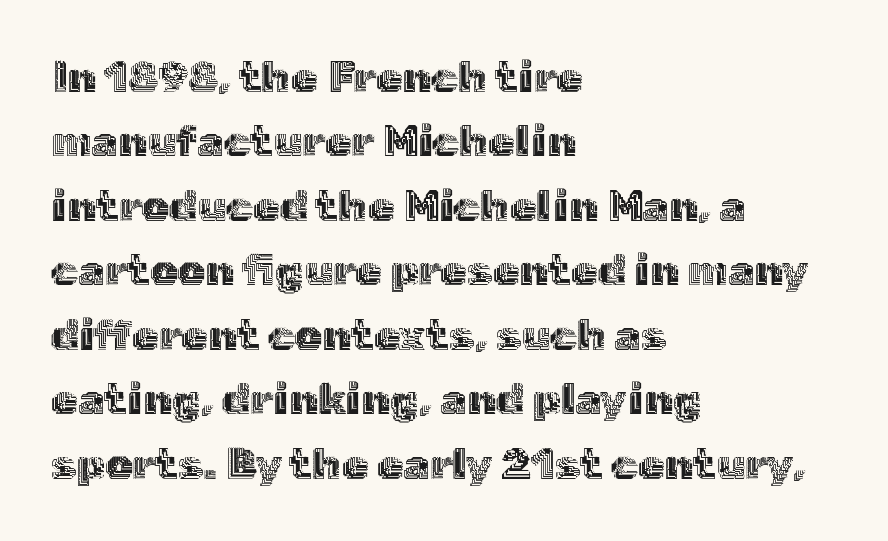
Q: Is the text italic (slanted)? A: No, it is upright.
Q: Is the text underlined? A: No.
Q: How is the paragraph aligned? A: Left-aligned.
Q: Is the spacing between letters normal or unusually wide? A: Normal.
Q: Is the spacing between lines tight, normal or loose? A: Normal.
Q: Width (condensed, normal, or wide)? A: Normal.
Q: x-height? A: Medium.
Q: Monospaced? A: No.
